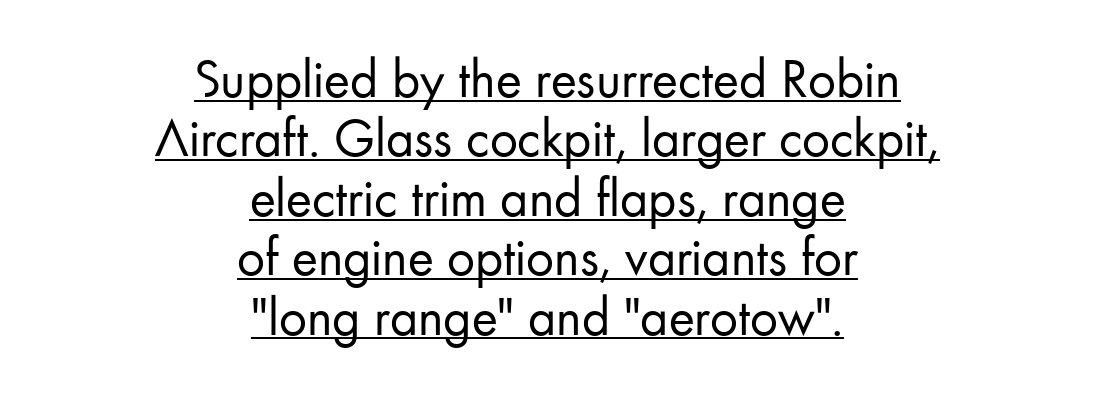
{"serif": "no", "italic": "no", "bold": "no", "weight": "regular", "width": "normal", "stroke_contrast": "low", "x_height": "small", "monospaced": "no", "underline": "yes", "align": "center", "line_spacing": "tight", "line_spacing_ratio": 1.08, "letter_spacing": "normal", "letter_spacing_em": 0.0, "glyph_px": 55}
